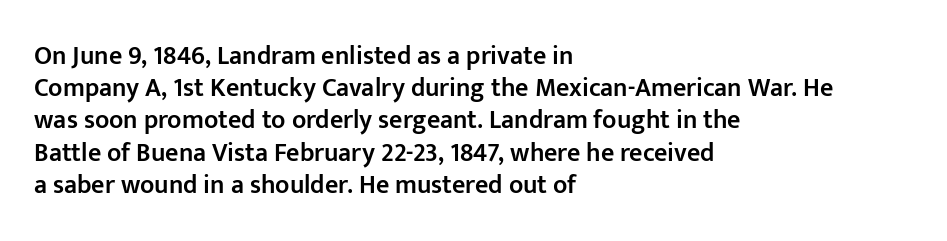
{"italic": "no", "bold": "semi", "underline": "no", "align": "left", "line_spacing_ratio": 1.24, "letter_spacing": "normal", "letter_spacing_em": 0.0, "glyph_px": 26}
